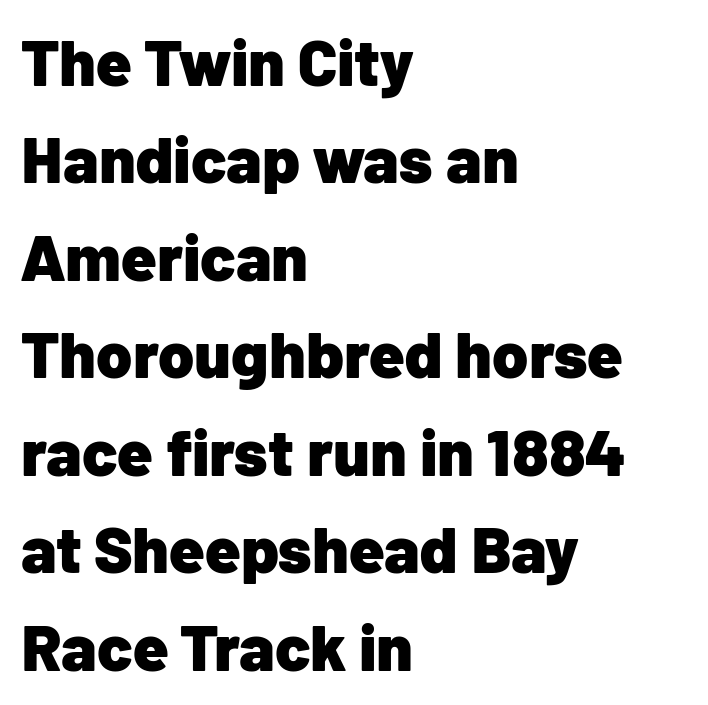
The image shows 65 px heavy sans-serif type, upright; set left-aligned, normal line spacing (1.5x), normal letter spacing, not underlined; low stroke contrast and a medium x-height.
